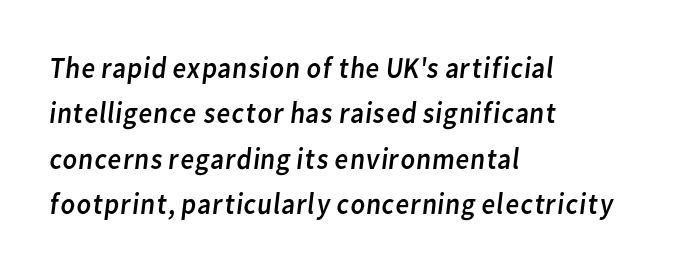
Q: Is the text bold? A: No.
Q: Is the typeface a serif or a sans-serif typeface? A: Sans-serif.
Q: Is the text underlined? A: No.
Q: How is the paragraph aligned? A: Left-aligned.
Q: Is the spacing between letters normal or unusually wide? A: Normal.
Q: Is the spacing between lines tight, normal or loose? A: Normal.
Q: Width (condensed, normal, or wide)? A: Normal.
Q: Stroke contrast? A: Low.
Q: x-height? A: Medium.
Q: Monospaced? A: No.
